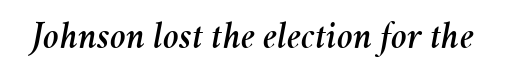
Emphasis-style slanted type is in use. Descenders are the only things crossing below the line. This sample has the flowing, uneven cadence of proportional lettering. The tracking reads as untouched default to a designer's eye.
